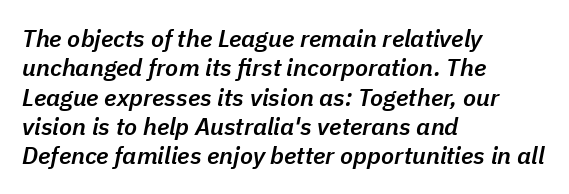
Q: Is the text bold? A: Semi-bold.
Q: Is the text italic (slanted)? A: Yes, it leans right by about 11 degrees.
Q: Is the text underlined? A: No.
Q: How is the paragraph aligned? A: Left-aligned.
Q: Is the spacing between letters normal or unusually wide? A: Normal.
